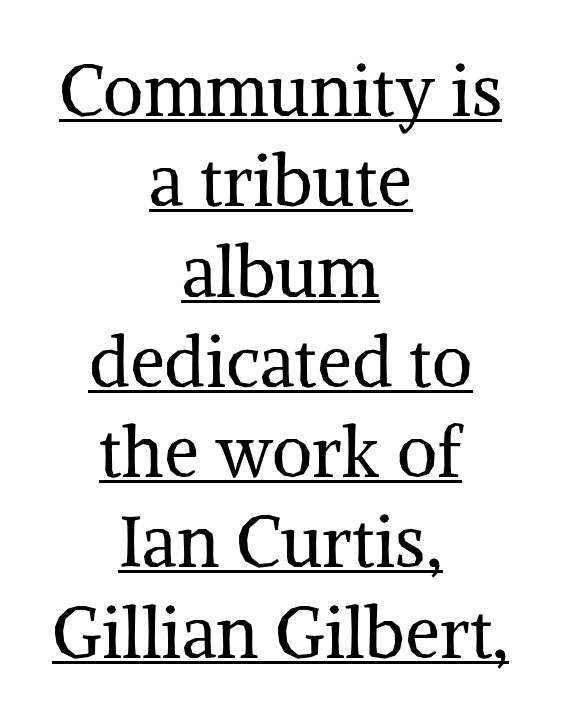
Q: Is the text bold? A: No.
Q: Is the text italic (slanted)? A: No, it is upright.
Q: Is the typeface a serif or a sans-serif typeface? A: Serif.
Q: Is the text underlined? A: Yes.
Q: How is the paragraph aligned? A: Centered.
Q: Is the spacing between letters normal or unusually wide? A: Normal.
Q: Is the spacing between lines tight, normal or loose? A: Normal.
Q: Width (condensed, normal, or wide)? A: Normal.
Q: Stroke contrast? A: Medium.
Q: x-height? A: Medium.
Q: Monospaced? A: No.
